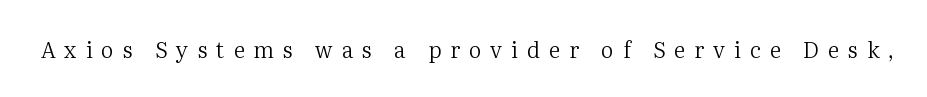
Rule under the text: the space is simply empty. The face looks like a standard text weight, possibly lighter. In terms of posture, this sample is upright. Between one letter and the next there's a generous, obvious gap.
